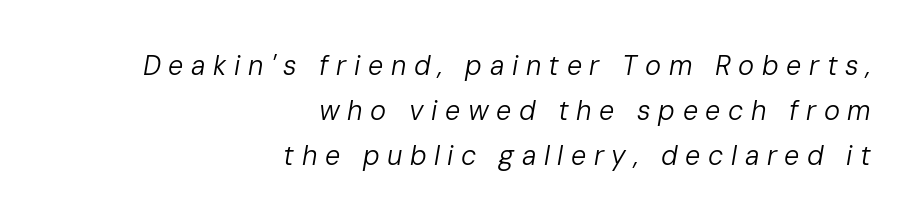
Posture: slanted. The lines in this sample share a right terminus and differ only in where they begin. The strokes carry an ordinary text weight at most. The horizontal fit of the characters is loose and conspicuously gappy.
